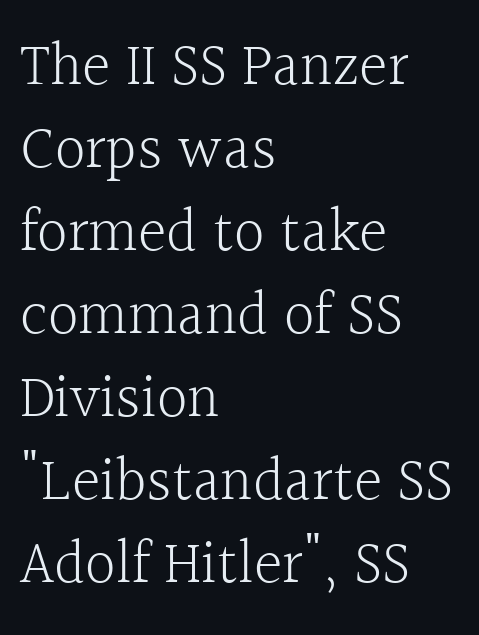
{"serif": "yes", "italic": "no", "bold": "no", "weight": "light", "width": "normal", "x_height": "medium", "monospaced": "no", "underline": "no", "align": "left", "line_spacing": "normal", "line_spacing_ratio": 1.36, "letter_spacing": "normal", "letter_spacing_em": 0.0, "glyph_px": 61}
